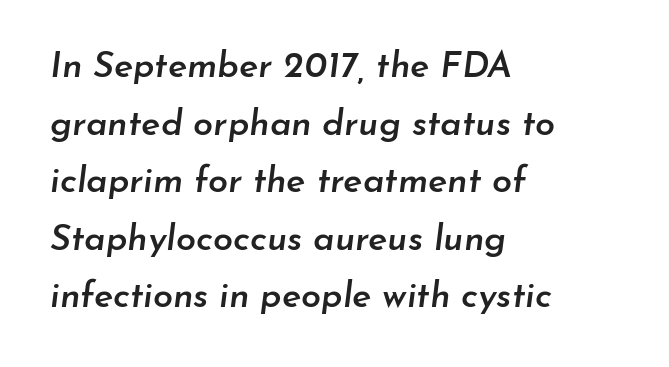
Q: Is the text bold? A: Semi-bold.
Q: Is the text italic (slanted)? A: Yes, it leans right by about 7 degrees.
Q: Is the text underlined? A: No.
Q: How is the paragraph aligned? A: Left-aligned.
Q: Is the spacing between letters normal or unusually wide? A: Normal.
Q: Is the spacing between lines tight, normal or loose? A: Normal.
Q: Width (condensed, normal, or wide)? A: Normal.
Q: Stroke contrast? A: Low.
Q: x-height? A: Small.
Q: Monospaced? A: No.
